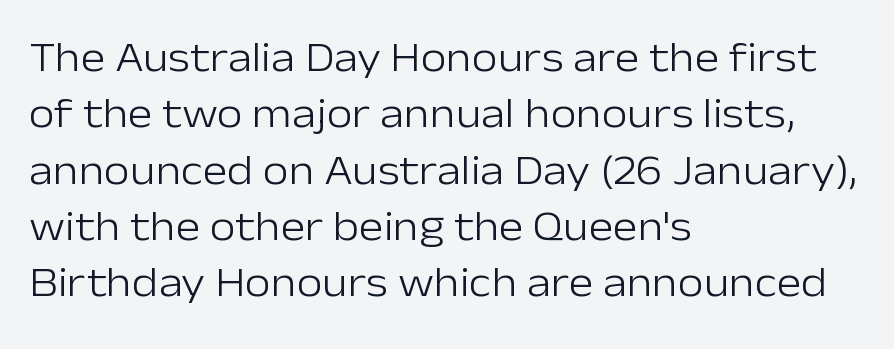
Q: Is the text bold? A: No.
Q: Is the text italic (slanted)? A: No, it is upright.
Q: Is the typeface a serif or a sans-serif typeface? A: Sans-serif.
Q: Is the text underlined? A: No.
Q: How is the paragraph aligned? A: Left-aligned.
Q: Is the spacing between letters normal or unusually wide? A: Normal.
Q: Is the spacing between lines tight, normal or loose? A: Normal.
Q: Width (condensed, normal, or wide)? A: Normal.
Q: Stroke contrast? A: Low.
Q: x-height? A: Medium.
Q: Monospaced? A: No.
